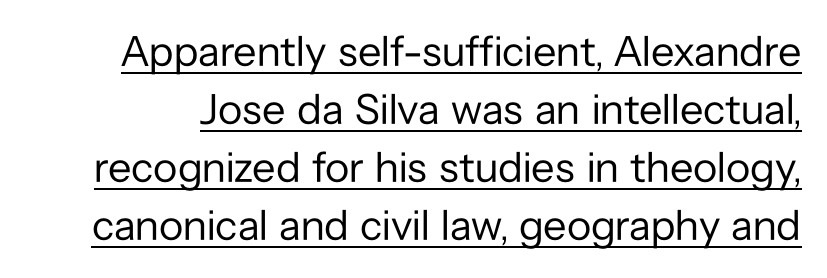
The image shows 43 px regular-weight sans-serif type, upright; set normal line spacing (1.35x), normal letter spacing, underlined; low stroke contrast and a medium x-height.
